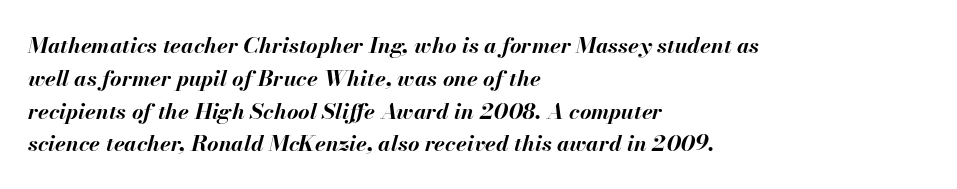
Compared with an ordinary text face, these strokes are far heavier — a full bold. Observe the ordinary spacing: letters are neighbours, not strangers. The zone under the glyphs is completely vacant. These lines are set flush left with a ragged right edge. Compared with ordinary roman type, these characters are visibly tilted. The vertical gap from one line to the next is medium.
